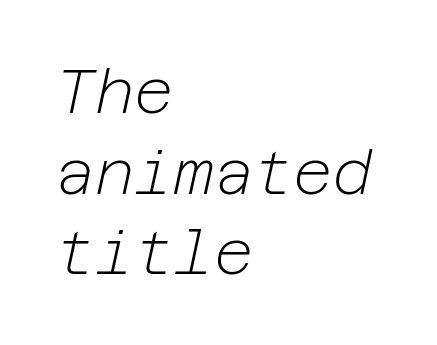
The space directly below the letters is spotless. Inter-character spacing is left at the font's built-in metrics. The font's italic variant was chosen for this text. Left-aligned paragraph, ragged on the right.
